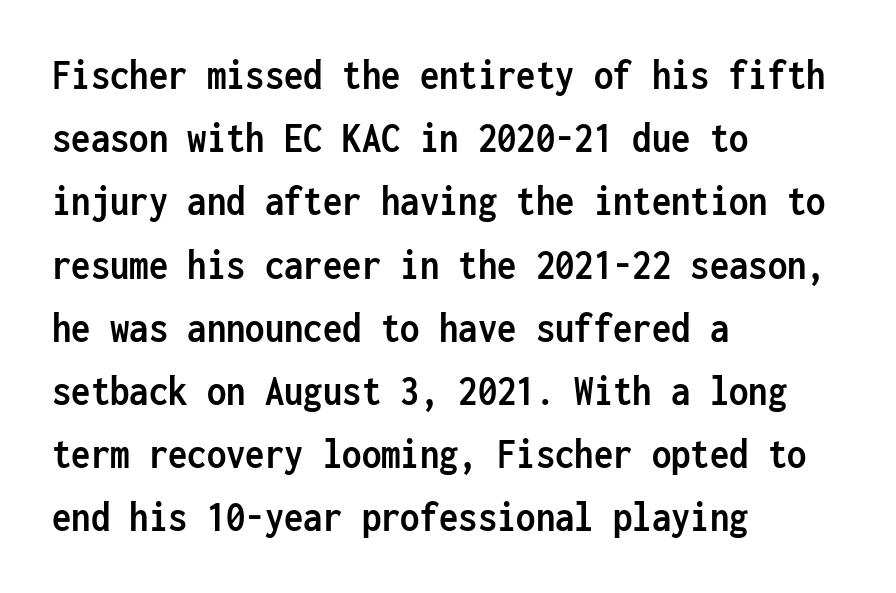
Does extra space separate the letters? No, they use regular spacing. Notice how the stems are strictly vertical — no italics here. The text block is weighted toward the left margin, trailing off unevenly rightward. Horizontal bands of white between lines are of average thickness. The rendering uses a bold face; every stroke is thick and dark. Bare-footed words on every line.
